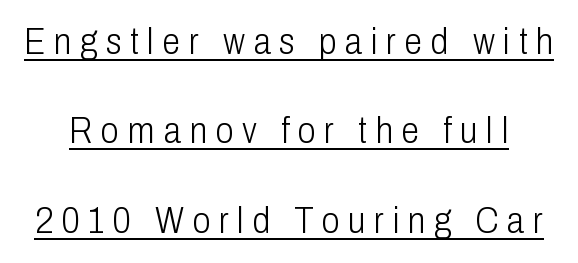
{"serif": "no", "italic": "no", "bold": "no", "weight": "light", "width": "condensed", "stroke_contrast": "low", "x_height": "medium", "monospaced": "no", "underline": "yes", "line_spacing": "loose", "line_spacing_ratio": 2.48, "letter_spacing": "wide", "letter_spacing_em": 0.24, "glyph_px": 36}
